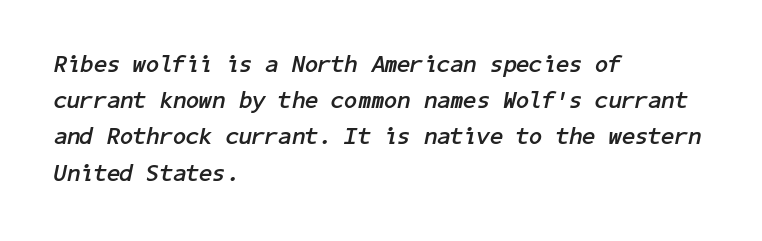
When letters slant like this, we call the style italic. Heft: maximum for text — a bold. The passage is arranged the way most books set body copy — flush left. This rendering leaves character spacing at its baseline value.
